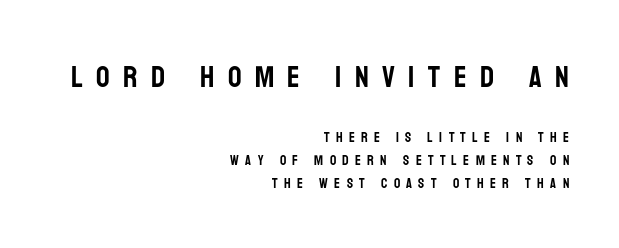
{"serif": "no", "italic": "no", "width": "condensed", "stroke_contrast": "low", "x_height": "large", "monospaced": "no", "underline": "no", "align": "right", "line_spacing": "normal", "line_spacing_ratio": 1.66, "letter_spacing": "wide", "letter_spacing_em": 0.45, "larger_block": "first", "size_ratio": 2.14, "glyph_px": 30}
